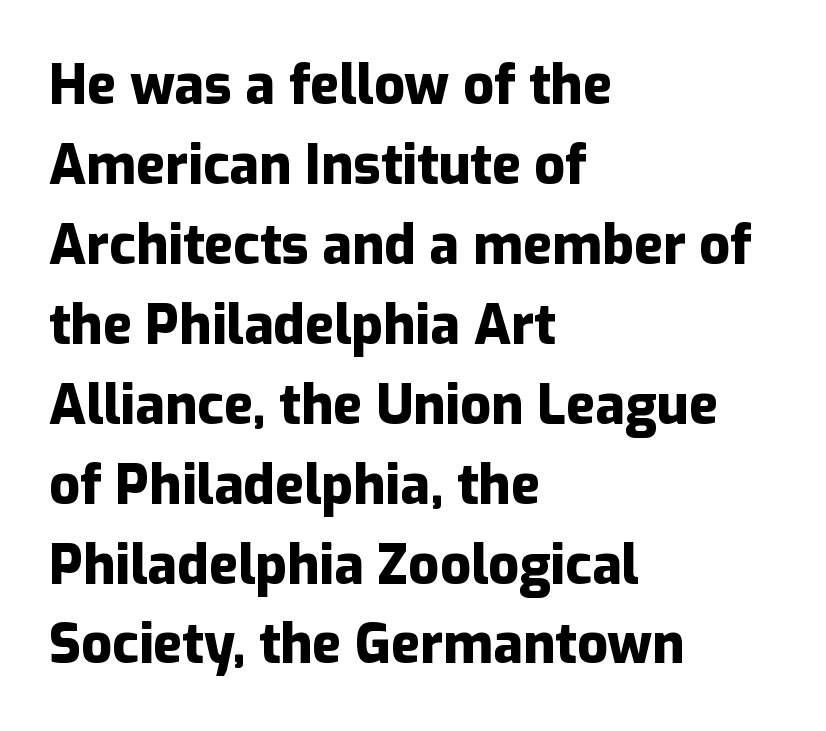
Q: Is the text bold? A: Yes.
Q: Is the text italic (slanted)? A: No, it is upright.
Q: Is the typeface a serif or a sans-serif typeface? A: Sans-serif.
Q: Is the text underlined? A: No.
Q: How is the paragraph aligned? A: Left-aligned.
Q: Is the spacing between letters normal or unusually wide? A: Normal.
Q: Is the spacing between lines tight, normal or loose? A: Normal.
Q: Width (condensed, normal, or wide)? A: Normal.
Q: Stroke contrast? A: Low.
Q: x-height? A: Medium.
Q: Monospaced? A: No.
